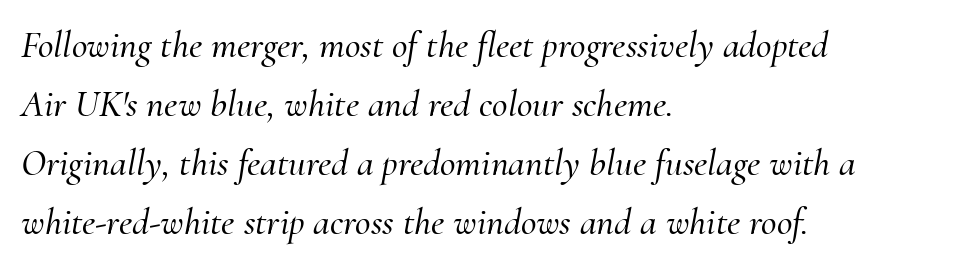
The image shows 38 px serif type, italic (leaning right); set left-aligned, normal line spacing (1.55x), normal letter spacing, not underlined; medium stroke contrast and a small x-height.
